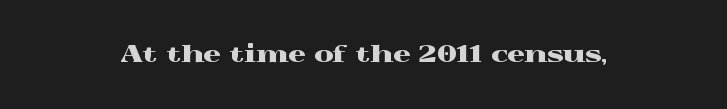
{"italic": "no", "underline": "no", "align": "center", "letter_spacing": "normal", "letter_spacing_em": 0.0, "glyph_px": 22}
